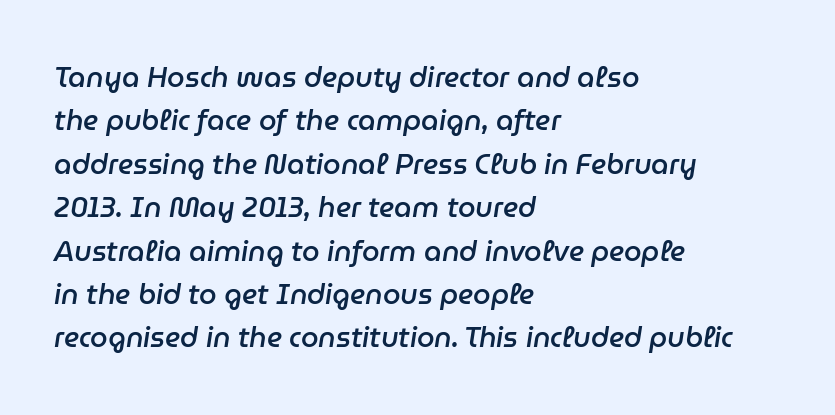
{"italic": "yes", "lean": "right", "slant_degrees": 9, "bold": "semi", "weight": "semibold", "width": "normal", "stroke_contrast": "low", "x_height": "medium", "monospaced": "no", "underline": "no", "align": "left", "line_spacing": "normal", "line_spacing_ratio": 1.55, "letter_spacing": "normal", "letter_spacing_em": 0.0, "glyph_px": 28}
